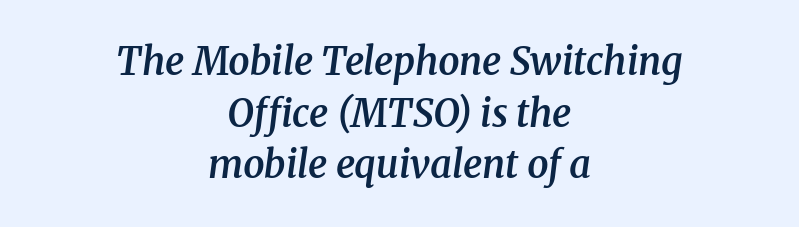
Compared with ordinary roman type, these characters are visibly tilted. This is moderately heavy type, rendered in semibold. The font family rendered here belongs to the serif group. A typesetter would call this leading conventional body-copy spacing. Layout note: lines centered.
